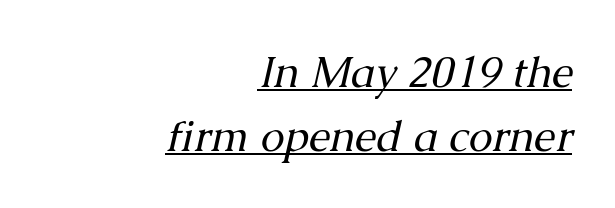
The image shows 43 px regular-weight serif type, italic (leaning right); set right-aligned, normal line spacing (1.48x), normal letter spacing, underlined; medium stroke contrast and a medium x-height.
